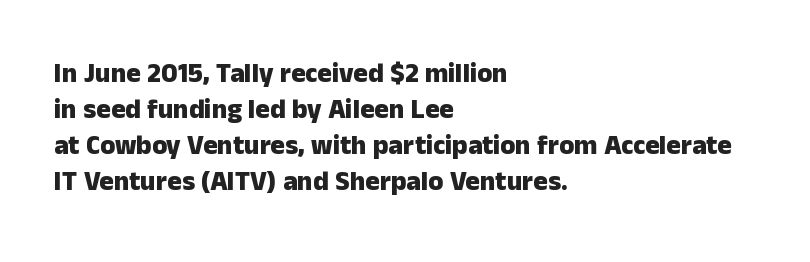
Q: Is the text bold? A: Yes.
Q: Is the text italic (slanted)? A: No, it is upright.
Q: Is the text underlined? A: No.
Q: How is the paragraph aligned? A: Left-aligned.
Q: Is the spacing between letters normal or unusually wide? A: Normal.
Q: Is the spacing between lines tight, normal or loose? A: Normal.
